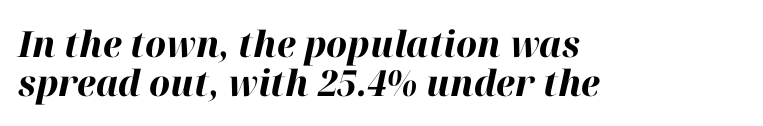
The image shows 36 px bold type, italic (leaning right); set left-aligned, tight line spacing (1.09x), normal letter spacing, not underlined; high stroke contrast and a medium x-height.
